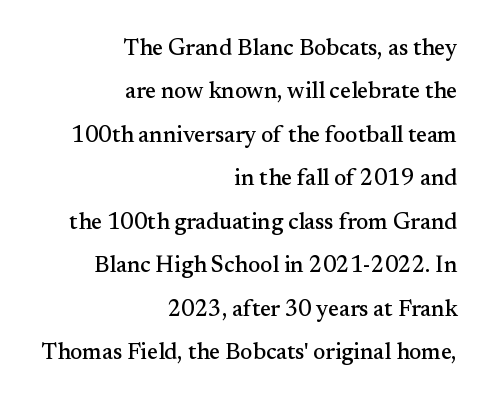
Honestly, the letter spacing is just normal — you wouldn't notice it. Unmarked baselines from the first word to the last. This sample uses an upright cut, with every glyph sitting square on the baseline. Where is the straight margin? On the right.
